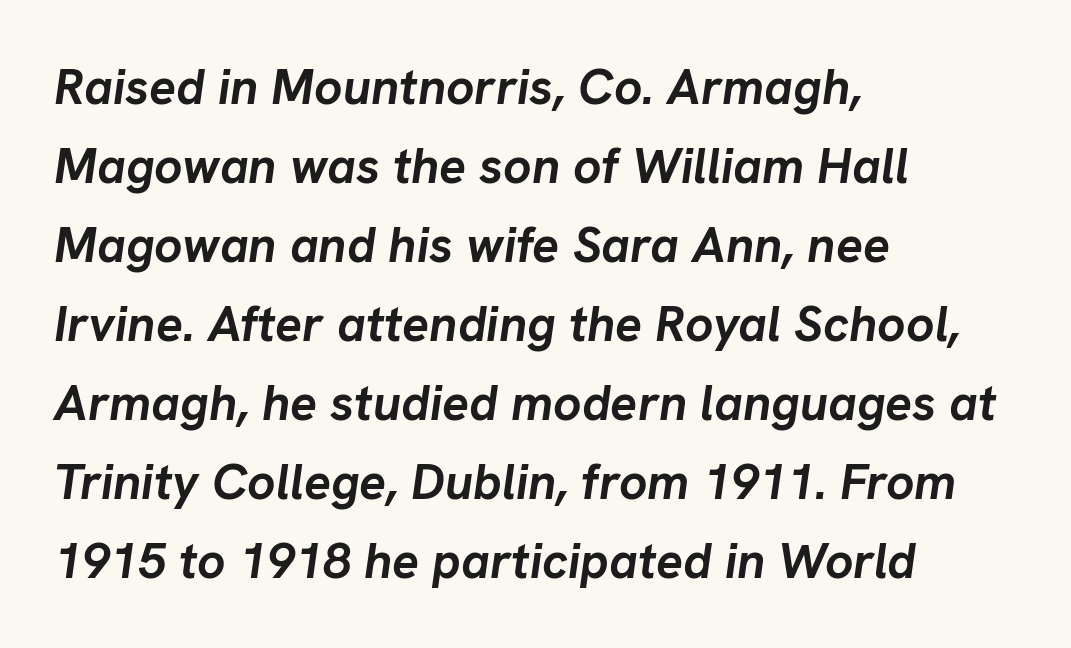
{"italic": "yes", "lean": "right", "slant_degrees": 8, "bold": "yes", "weight": "semibold", "width": "normal", "stroke_contrast": "low", "x_height": "medium", "monospaced": "no", "underline": "no", "align": "left", "line_spacing": "normal", "line_spacing_ratio": 1.58, "letter_spacing": "normal", "letter_spacing_em": 0.0, "glyph_px": 50}
